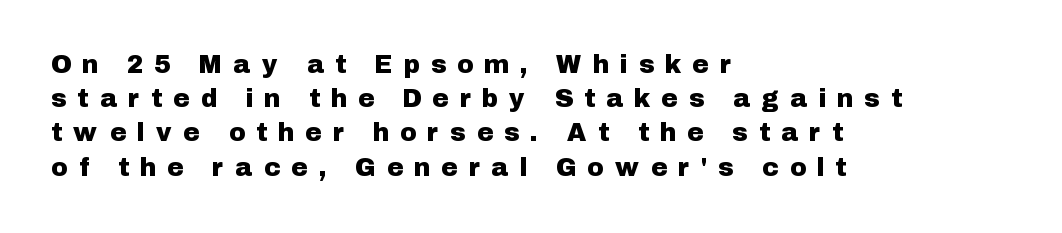
The image shows 25 px text type, upright; set left-aligned, normal line spacing (1.37x), unusually wide letter spacing (+0.5 em), not underlined.
